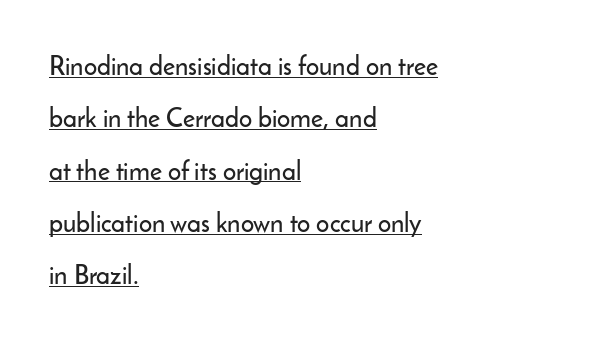
{"italic": "no", "underline": "yes", "align": "left", "line_spacing": "loose", "line_spacing_ratio": 2.01, "letter_spacing": "normal", "letter_spacing_em": 0.0, "glyph_px": 26}
